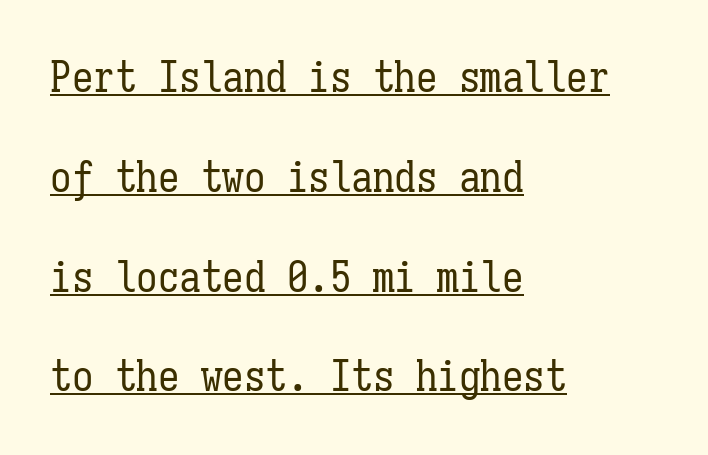
Every stem runs plumb, perpendicular to the baseline. This sample uses plain, unmodified letter spacing. Weight: regular or lighter. In designer terms, the underline attribute is active on this setting. This sample has the even, mechanical cadence of fixed-width lettering. Baseline-to-baseline distance is far greater than the letter height.
